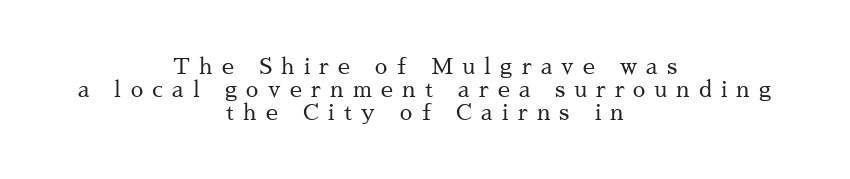
Q: Is the text bold? A: No.
Q: Is the text italic (slanted)? A: No, it is upright.
Q: Is the text underlined? A: No.
Q: How is the paragraph aligned? A: Centered.
Q: Is the spacing between letters normal or unusually wide? A: Unusually wide.
Q: Is the spacing between lines tight, normal or loose? A: Tight.
